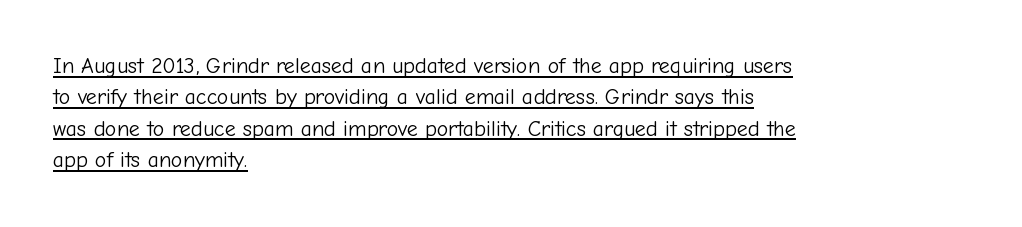
The image shows 22 px text type, upright; set left-aligned, normal line spacing (1.43x), normal letter spacing, underlined.
